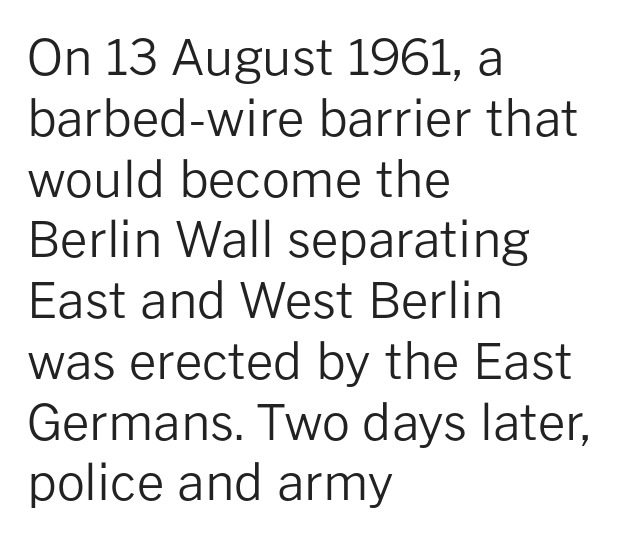
Character widths vary here, with narrow letters taking less room than wide ones. The type family on display is of the sans-serif kind. Each stroke keeps to a modest, everyday thickness or less. Visually the block forms a straight wall on the left and a jagged coastline on the right.
